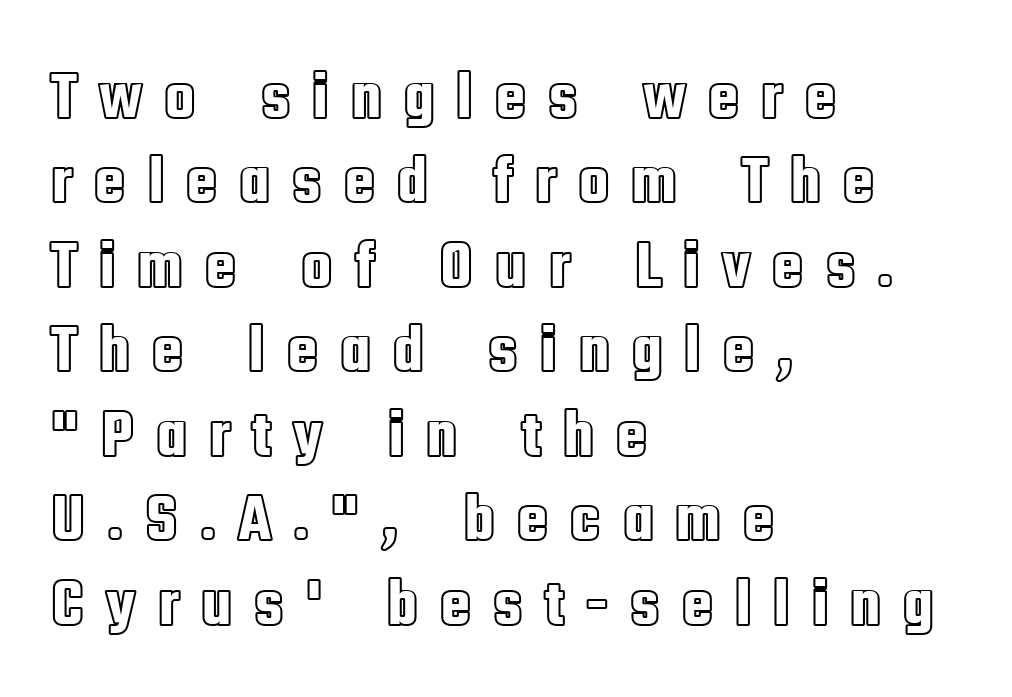
The rendering uses a moderate line-height, typical for paragraphs. Bare-footed words on every line. You can tell it's not italic because the verticals are truly vertical. You could not count columns in this text — the font is proportionally spaced. The gaps between neighbouring characters are conspicuously large. The paragraph shown leans on its left margin.
